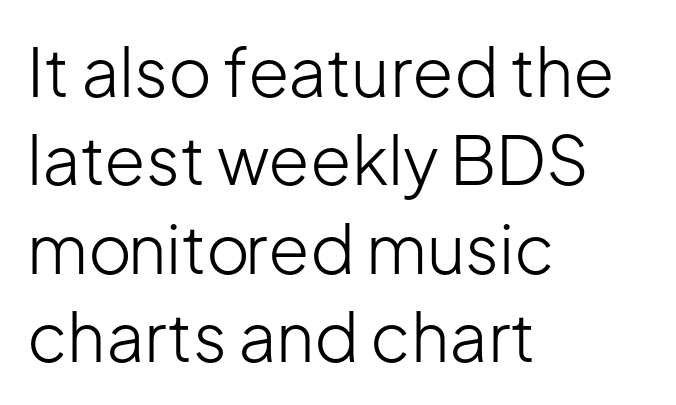
The image shows 67 px light sans-serif type, upright; set left-aligned, normal line spacing (1.32x), normal letter spacing, not underlined; low stroke contrast and a medium x-height.
